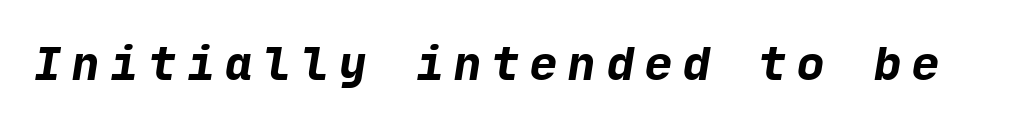
{"serif": "no", "bold": "yes", "weight": "bold", "width": "normal", "stroke_contrast": "low", "x_height": "medium", "underline": "no", "letter_spacing": "wide", "letter_spacing_em": 0.23, "glyph_px": 46}
